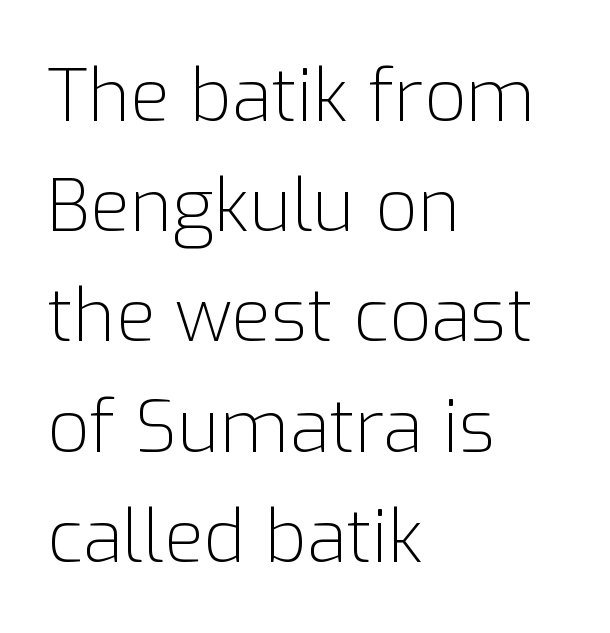
Q: Is the text bold? A: No.
Q: Is the text italic (slanted)? A: No, it is upright.
Q: Is the typeface a serif or a sans-serif typeface? A: Sans-serif.
Q: Is the text underlined? A: No.
Q: How is the paragraph aligned? A: Left-aligned.
Q: Is the spacing between letters normal or unusually wide? A: Normal.
Q: Is the spacing between lines tight, normal or loose? A: Normal.
Q: Width (condensed, normal, or wide)? A: Normal.
Q: Stroke contrast? A: Low.
Q: x-height? A: Medium.
Q: Monospaced? A: No.
